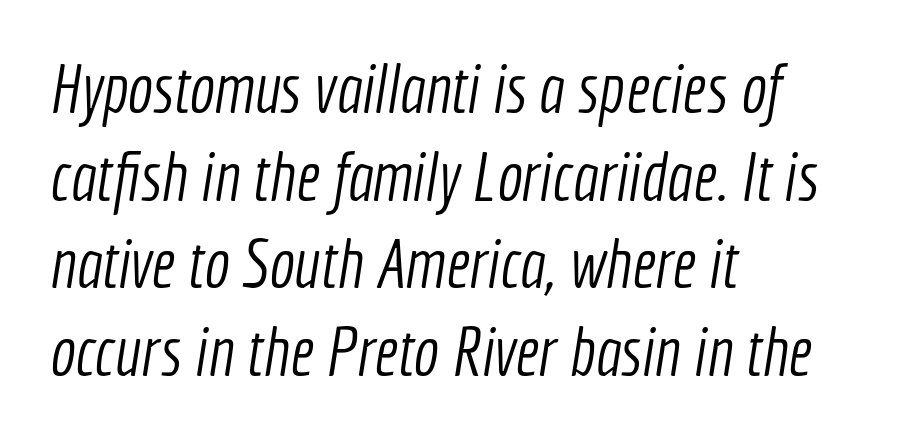
Q: Is the text bold? A: No.
Q: Is the typeface a serif or a sans-serif typeface? A: Sans-serif.
Q: Is the text underlined? A: No.
Q: How is the paragraph aligned? A: Left-aligned.
Q: Is the spacing between letters normal or unusually wide? A: Normal.
Q: Is the spacing between lines tight, normal or loose? A: Normal.
Q: Width (condensed, normal, or wide)? A: Condensed.
Q: x-height? A: Medium.
Q: Monospaced? A: No.
